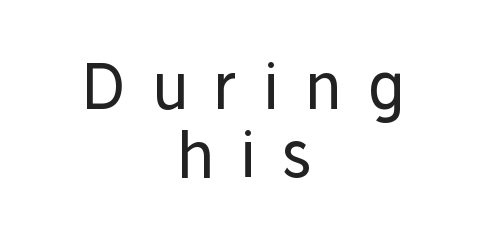
The image shows 63 px regular-weight sans-serif type, upright; set centered, tight line spacing (1.08x), unusually wide letter spacing (+0.4 em), not underlined; low stroke contrast and a medium x-height.
